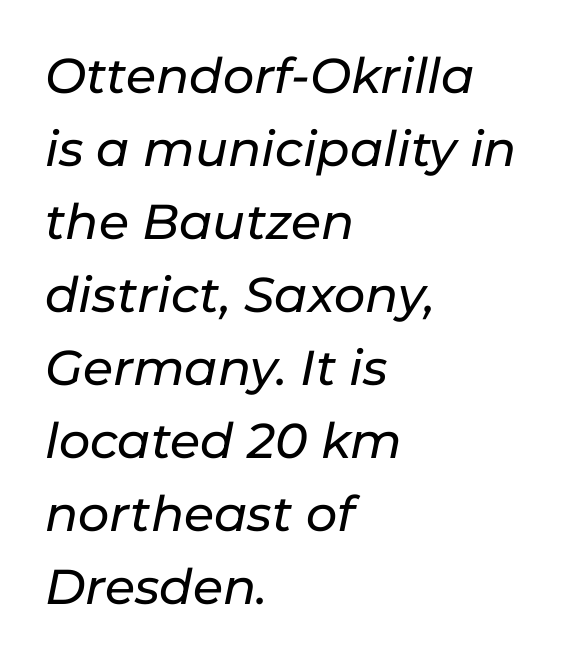
{"italic": "yes", "lean": "right", "slant_degrees": 11, "width": "normal", "stroke_contrast": "low", "x_height": "medium", "monospaced": "no", "underline": "no", "align": "left", "line_spacing": "normal", "line_spacing_ratio": 1.49, "letter_spacing": "normal", "letter_spacing_em": 0.0, "glyph_px": 49}
